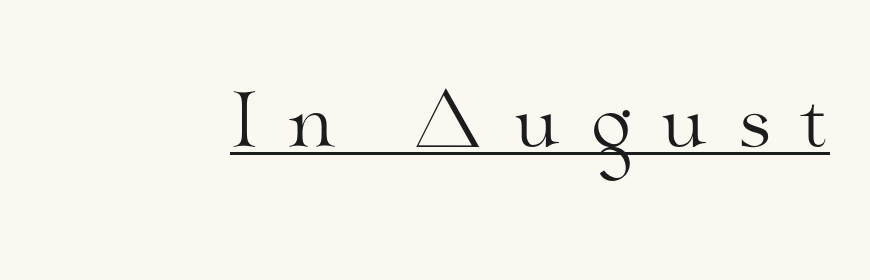
Q: Is the text bold? A: No.
Q: Is the text italic (slanted)? A: No, it is upright.
Q: Is the typeface a serif or a sans-serif typeface? A: Serif.
Q: Is the text underlined? A: Yes.
Q: Is the spacing between letters normal or unusually wide? A: Unusually wide.
Q: Width (condensed, normal, or wide)? A: Wide.
Q: Stroke contrast? A: Medium.
Q: x-height? A: Small.
Q: Monospaced? A: No.
